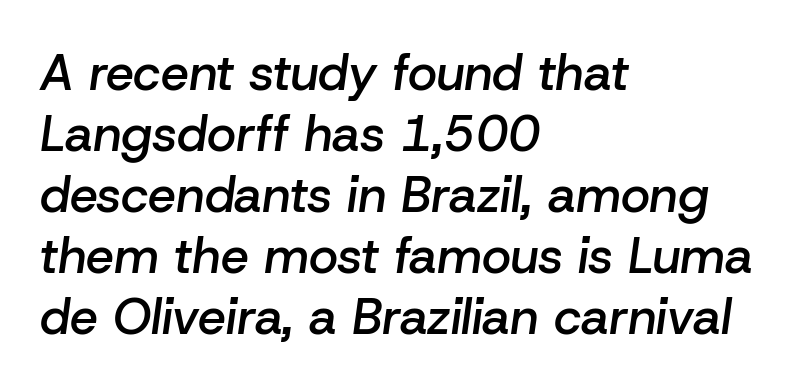
This rendering leaves character spacing at its baseline value. Every character sits at an angle, as italics do. The paragraph shown leans on its left margin. The glyphs are unaccompanied by any horizontal stroke below them. The face used here is proportionally spaced, like ordinary book or web type.
